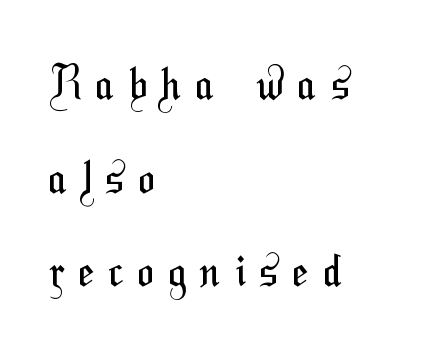
Q: Is the text bold? A: No.
Q: Is the typeface a serif or a sans-serif typeface? A: Sans-serif.
Q: Is the text underlined? A: No.
Q: How is the paragraph aligned? A: Left-aligned.
Q: Is the spacing between letters normal or unusually wide? A: Unusually wide.
Q: Is the spacing between lines tight, normal or loose? A: Loose.
Q: Width (condensed, normal, or wide)? A: Condensed.
Q: Stroke contrast? A: Medium.
Q: x-height? A: Medium.
Q: Monospaced? A: No.
